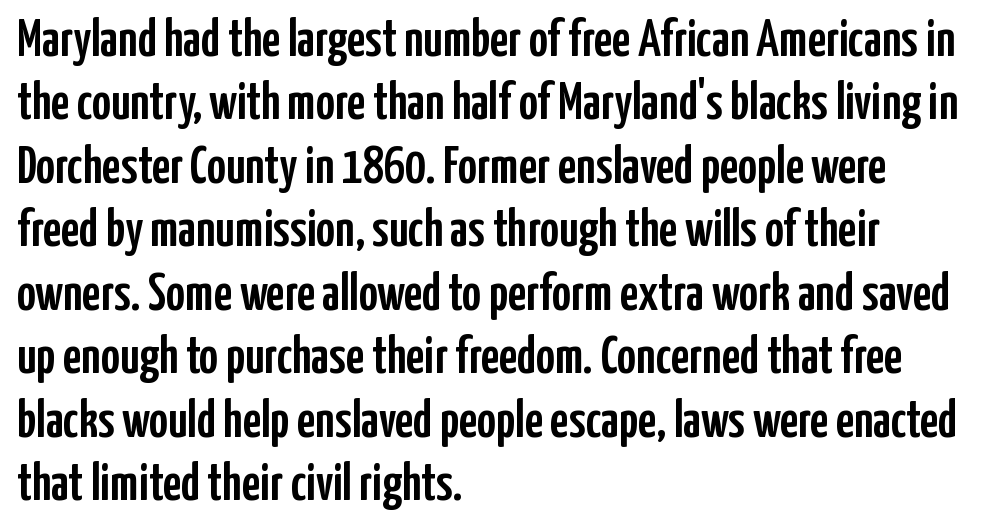
Tracking here is standard; glyphs follow each other at the usual distance. Posture: upright roman. The compositor pushed each line to the left boundary. Plain, unruled lines of type. Here the designer chose a conventional face with non-uniform glyph widths. Note: no serifs on the glyphs.
